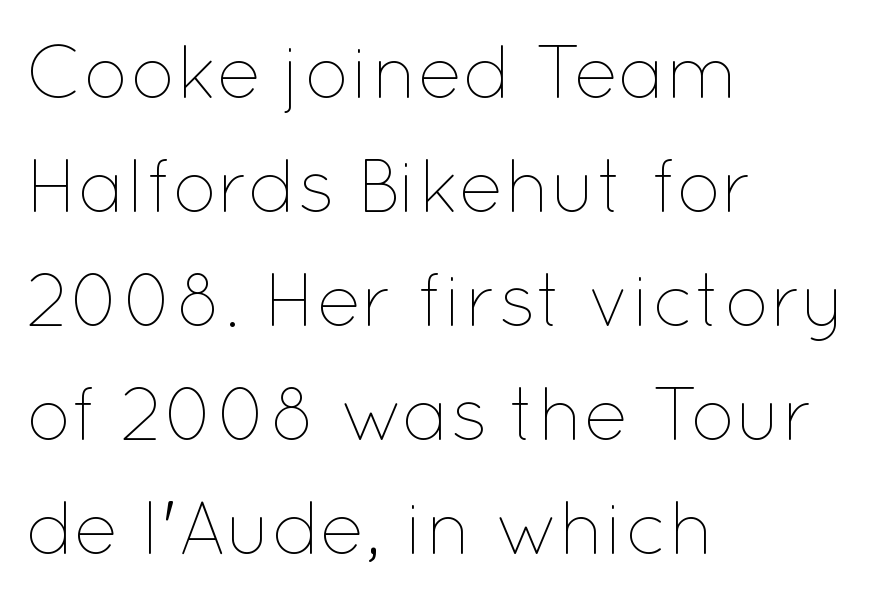
The image shows 75 px thin type, upright; set left-aligned, normal line spacing (1.52x), normal letter spacing, not underlined; low stroke contrast and a medium x-height.
